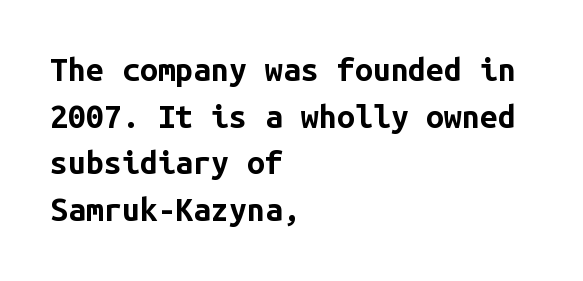
Q: Is the text bold? A: Yes.
Q: Is the text italic (slanted)? A: No, it is upright.
Q: Is the typeface a serif or a sans-serif typeface? A: Sans-serif.
Q: Is the text underlined? A: No.
Q: How is the paragraph aligned? A: Left-aligned.
Q: Is the spacing between letters normal or unusually wide? A: Normal.
Q: Is the spacing between lines tight, normal or loose? A: Normal.
Q: Width (condensed, normal, or wide)? A: Normal.
Q: Stroke contrast? A: Low.
Q: x-height? A: Medium.
Q: Monospaced? A: Yes.
